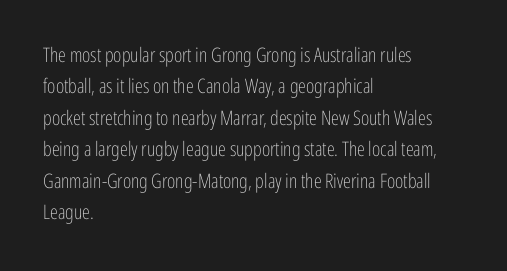
The image shows 20 px text type, upright; set left-aligned, normal line spacing (1.57x), normal letter spacing, not underlined.
